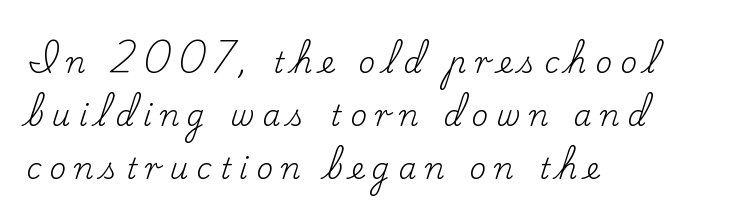
{"serif": "yes", "bold": "no", "weight": "regular", "width": "normal", "stroke_contrast": "low", "x_height": "small", "monospaced": "no", "underline": "no", "align": "left", "line_spacing_ratio": 1.82, "letter_spacing": "wide", "letter_spacing_em": 0.28, "glyph_px": 29}
